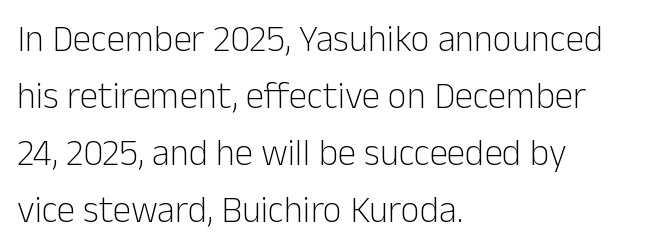
The lines in this sample share a left origin and differ only in where they stop. Default kerning and tracking; the words read as compact shapes. The font's upright variant was chosen for this text. The cut favours lightness, reaching ordinary text weight at its darkest.
